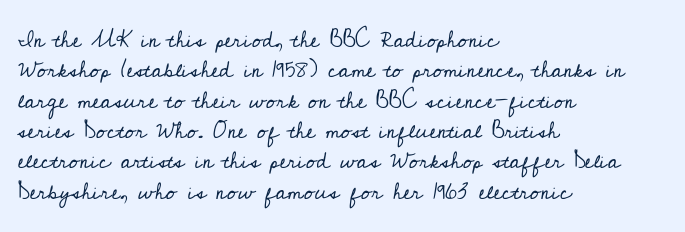
Q: Is the text bold? A: No.
Q: Is the text italic (slanted)? A: Yes.
Q: Is the text underlined? A: No.
Q: How is the paragraph aligned? A: Left-aligned.
Q: Is the spacing between letters normal or unusually wide? A: Normal.
Q: Is the spacing between lines tight, normal or loose? A: Normal.
